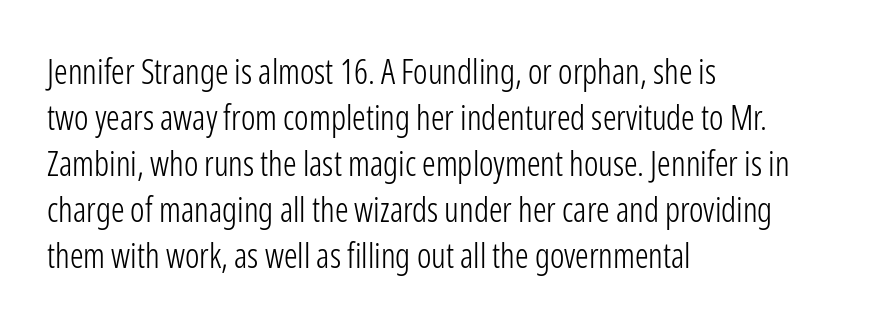
{"serif": "no", "italic": "no", "bold": "no", "weight": "light", "width": "condensed", "stroke_contrast": "low", "x_height": "medium", "monospaced": "no", "underline": "no", "align": "left", "line_spacing": "normal", "line_spacing_ratio": 1.35, "letter_spacing": "normal", "letter_spacing_em": 0.0, "glyph_px": 34}
